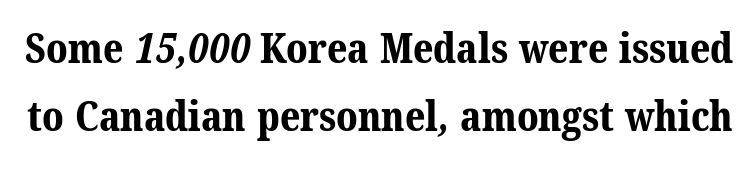
{"serif": "yes", "bold": "yes", "weight": "bold", "width": "normal", "stroke_contrast": "medium", "x_height": "medium", "monospaced": "no", "underline": "no", "line_spacing": "normal", "line_spacing_ratio": 1.61, "letter_spacing": "normal", "letter_spacing_em": 0.0, "glyph_px": 42}
